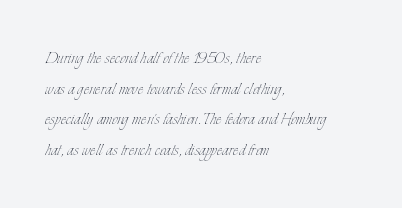
The strip under each line holds only bare page. The lines in this sample share a left origin and differ only in where they stop. The block of text has a typical density, with ordinary space between rows. A typesetter would call this zero additional tracking. Each stroke keeps to a modest, everyday thickness or less.
